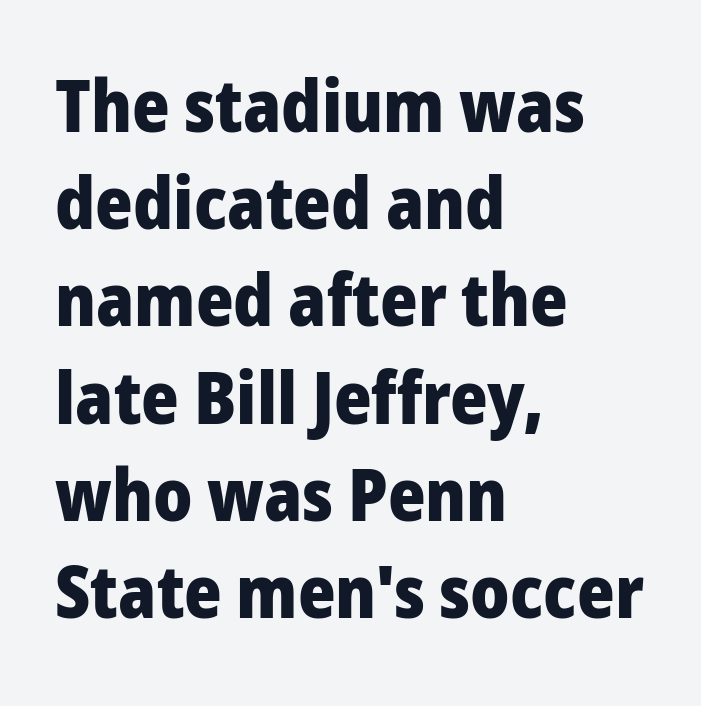
The image shows 72 px heavy sans-serif type, upright; set left-aligned, normal line spacing (1.35x), normal letter spacing, not underlined; low stroke contrast and a medium x-height.
